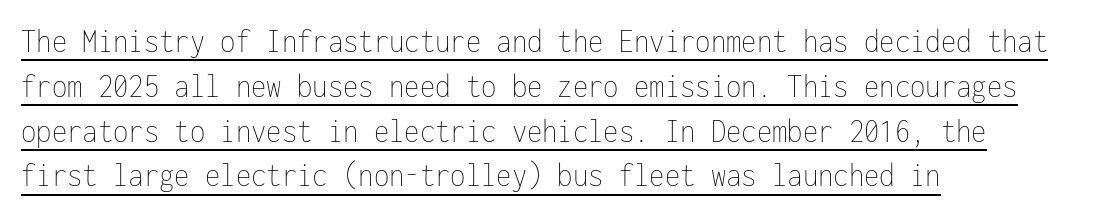
The image shows 35 px thin, condensed type, upright, monospaced; set left-aligned, normal line spacing (1.28x), normal letter spacing, underlined; low stroke contrast and a medium x-height.
